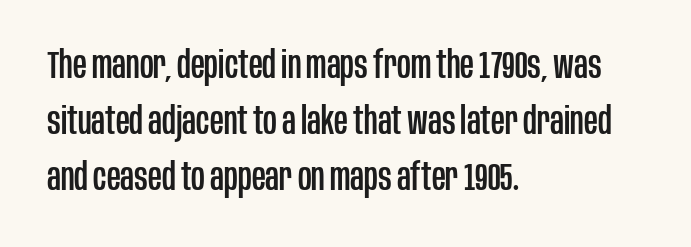
{"serif": "no", "italic": "no", "width": "condensed", "stroke_contrast": "low", "x_height": "large", "monospaced": "no", "underline": "no", "align": "left", "line_spacing": "normal", "line_spacing_ratio": 1.47, "letter_spacing": "normal", "letter_spacing_em": 0.0, "glyph_px": 38}
